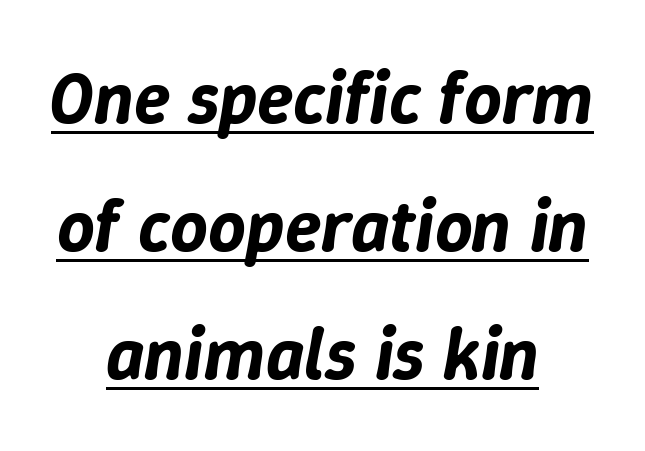
Standard letterfit; no display-style spreading of the glyphs. A typesetter would mark this as italic. The face used here appears with an underline applied. Caption: multi-line text, centered on the measure. Think of a printed novel: that variable character pitch is what you see here.
